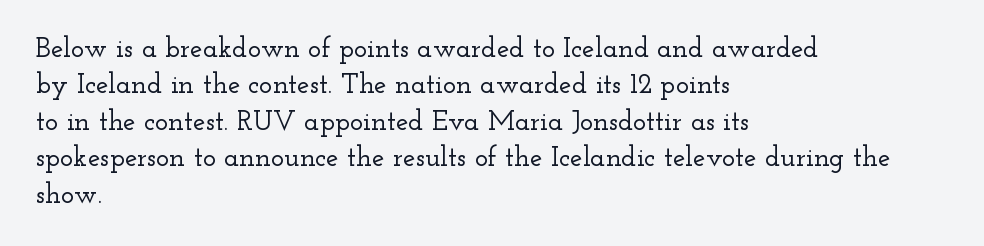
Unlike italic type, these characters show no tilt at all. Beneath every word, the page is bare. These lines sit exactly where default settings would place them. Proportional: the letters do not fall into vertical columns. I'd call this a serif setting — the letters wear small feet.
